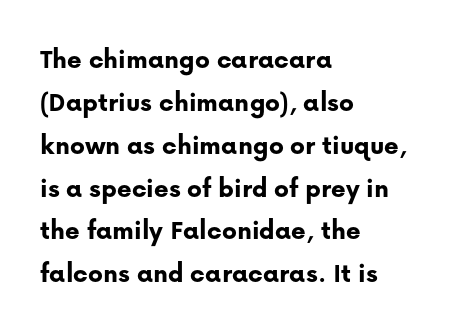
Q: Is the text bold? A: Yes.
Q: Is the text italic (slanted)? A: No, it is upright.
Q: Is the typeface a serif or a sans-serif typeface? A: Sans-serif.
Q: Is the text underlined? A: No.
Q: How is the paragraph aligned? A: Left-aligned.
Q: Is the spacing between letters normal or unusually wide? A: Normal.
Q: Is the spacing between lines tight, normal or loose? A: Normal.
Q: Width (condensed, normal, or wide)? A: Normal.
Q: Stroke contrast? A: Low.
Q: x-height? A: Medium.
Q: Monospaced? A: No.
